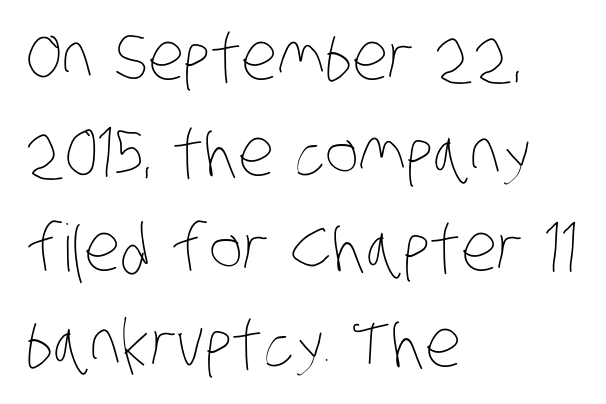
The image shows 65 px thin, condensed type; set left-aligned, normal line spacing (1.47x), normal letter spacing, not underlined; low stroke contrast and a large x-height.
